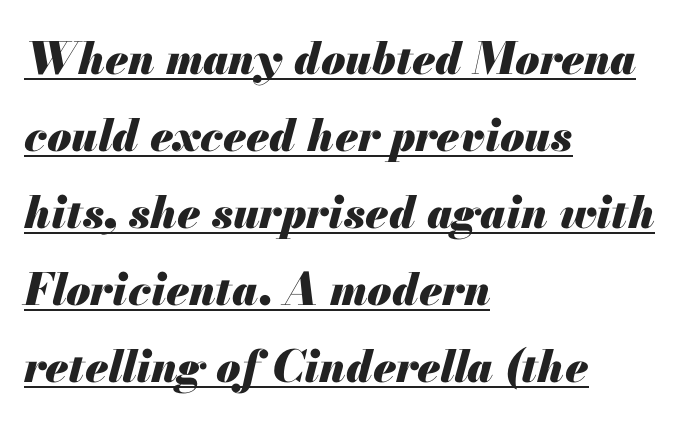
Q: Is the text bold? A: Yes.
Q: Is the text italic (slanted)? A: Yes, it leans right by about 13 degrees.
Q: Is the text underlined? A: Yes.
Q: How is the paragraph aligned? A: Left-aligned.
Q: Is the spacing between letters normal or unusually wide? A: Normal.
Q: Width (condensed, normal, or wide)? A: Normal.
Q: Stroke contrast? A: Medium.
Q: x-height? A: Small.
Q: Monospaced? A: No.
